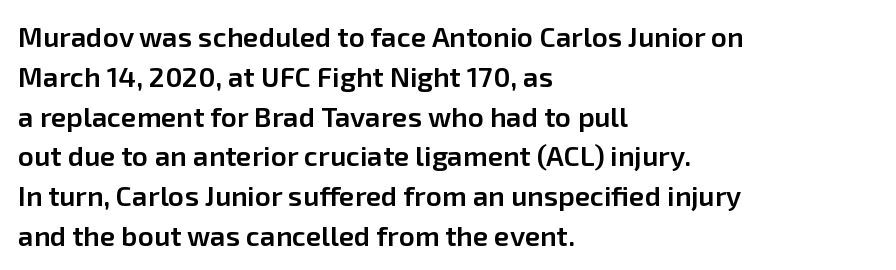
{"serif": "no", "italic": "no", "bold": "semi", "weight": "semibold", "width": "normal", "stroke_contrast": "low", "x_height": "medium", "monospaced": "no", "underline": "no", "align": "left", "line_spacing": "normal", "line_spacing_ratio": 1.42, "letter_spacing": "normal", "letter_spacing_em": 0.0, "glyph_px": 28}
